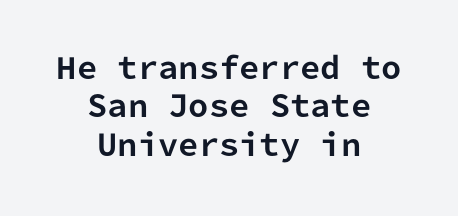
Q: Is the text bold? A: Yes.
Q: Is the text italic (slanted)? A: No, it is upright.
Q: Is the typeface a serif or a sans-serif typeface? A: Sans-serif.
Q: Is the text underlined? A: No.
Q: How is the paragraph aligned? A: Centered.
Q: Is the spacing between letters normal or unusually wide? A: Normal.
Q: Is the spacing between lines tight, normal or loose? A: Normal.
Q: Width (condensed, normal, or wide)? A: Normal.
Q: Stroke contrast? A: Low.
Q: x-height? A: Medium.
Q: Monospaced? A: Yes.
